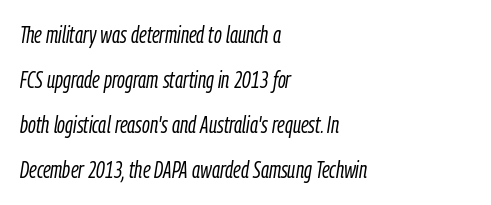
Q: Is the text bold? A: No.
Q: Is the text italic (slanted)? A: Yes, it leans right by about 9 degrees.
Q: Is the text underlined? A: No.
Q: How is the paragraph aligned? A: Left-aligned.
Q: Is the spacing between letters normal or unusually wide? A: Normal.
Q: Is the spacing between lines tight, normal or loose? A: Loose.
